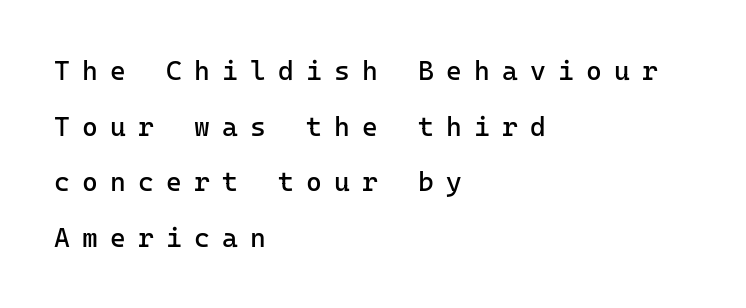
The image shows 27 px text type, upright; set left-aligned, loose line spacing (2.06x), unusually wide letter spacing (+0.45 em), not underlined.
